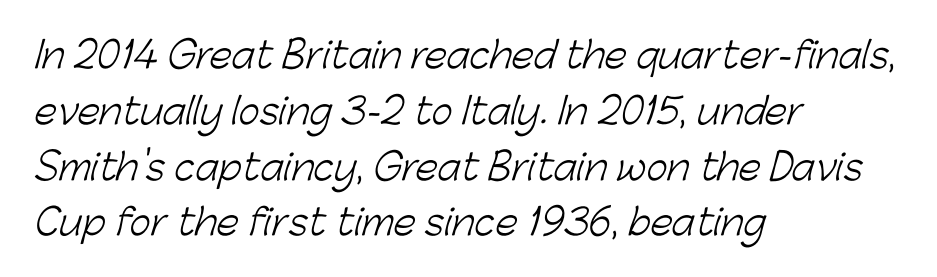
{"serif": "no", "bold": "no", "weight": "light", "width": "normal", "stroke_contrast": "low", "x_height": "medium", "monospaced": "no", "underline": "no", "align": "left", "line_spacing": "normal", "line_spacing_ratio": 1.55, "letter_spacing": "normal", "letter_spacing_em": 0.0, "glyph_px": 36}
